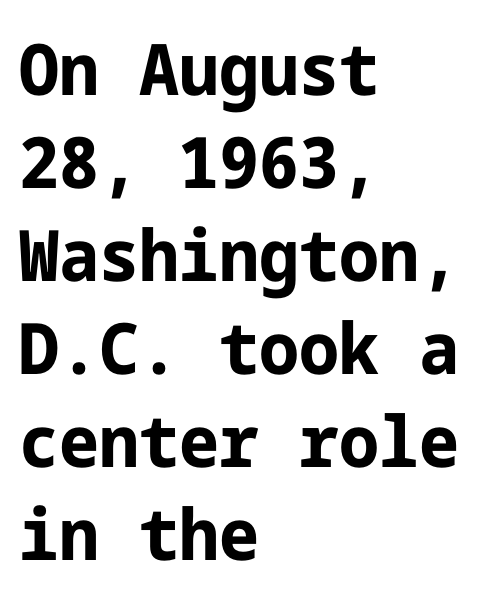
Q: Is the text bold? A: Yes.
Q: Is the text italic (slanted)? A: No, it is upright.
Q: Is the typeface a serif or a sans-serif typeface? A: Sans-serif.
Q: Is the text underlined? A: No.
Q: How is the paragraph aligned? A: Left-aligned.
Q: Is the spacing between letters normal or unusually wide? A: Normal.
Q: Is the spacing between lines tight, normal or loose? A: Normal.
Q: Width (condensed, normal, or wide)? A: Normal.
Q: Stroke contrast? A: Low.
Q: x-height? A: Medium.
